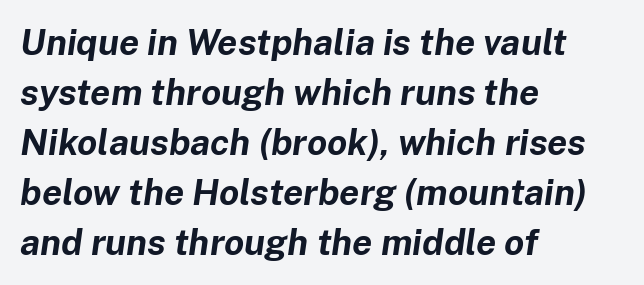
The image shows 36 px bold type, italic (leaning right); set left-aligned, normal line spacing (1.39x), normal letter spacing, not underlined; low stroke contrast and a medium x-height.
